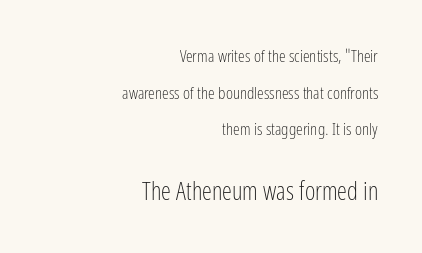
The letters look calm and open, with moderate or lighter stems. Honestly, the letter spacing is just normal — you wouldn't notice it. A typesetter would mark this as roman, not italic. Note: smaller setting up top, larger setting below. Compared with a flush-left layout, this one pins lines to the opposite, right side.
